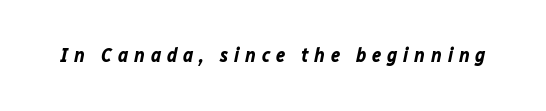
The specimen reads as italic at a glance. Tracking here is generous; glyphs stand well apart from one another. Caption: bold face, heavy strokes. Underlining? Definitely not there.
